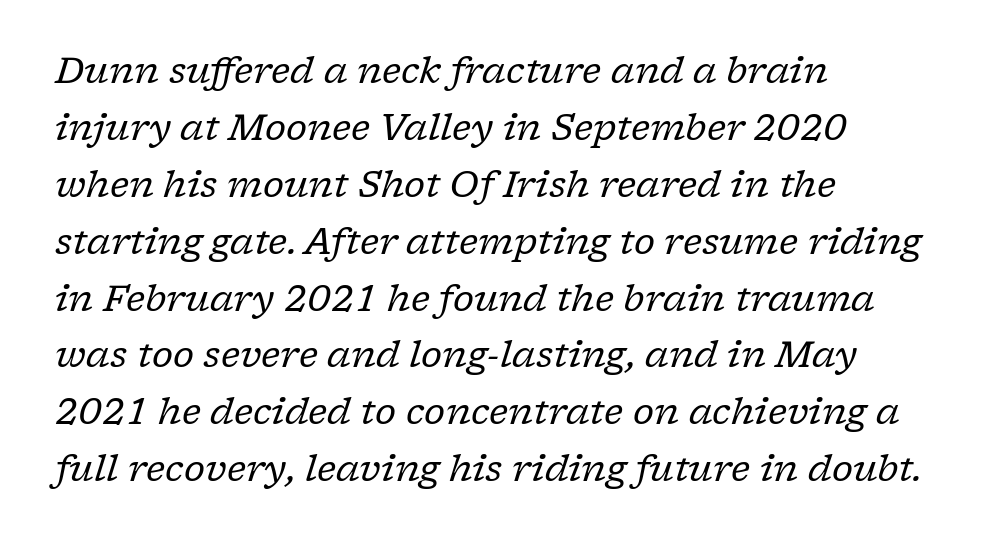
{"serif": "yes", "italic": "yes", "lean": "right", "slant_degrees": 17, "bold": "no", "weight": "regular", "width": "normal", "stroke_contrast": "low", "x_height": "medium", "monospaced": "no", "underline": "no", "align": "left", "line_spacing": "normal", "line_spacing_ratio": 1.58, "letter_spacing": "normal", "letter_spacing_em": 0.0, "glyph_px": 36}
